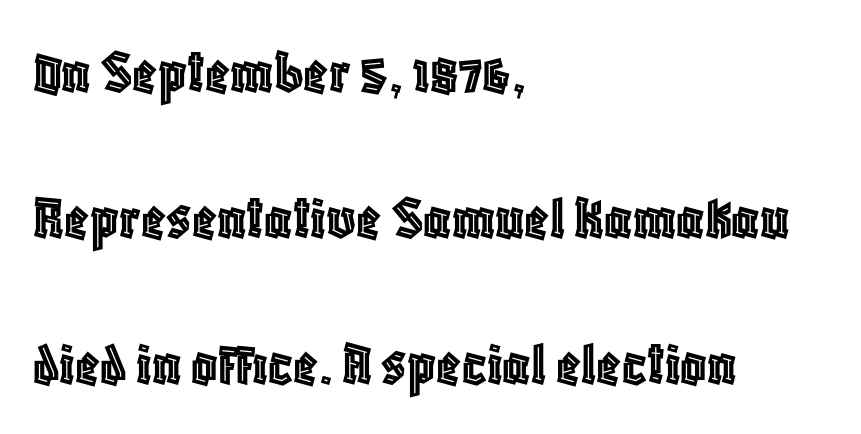
{"italic": "no", "width": "condensed", "x_height": "large", "monospaced": "no", "underline": "no", "align": "left", "line_spacing": "loose", "line_spacing_ratio": 2.28, "letter_spacing": "normal", "letter_spacing_em": 0.0, "glyph_px": 64}
